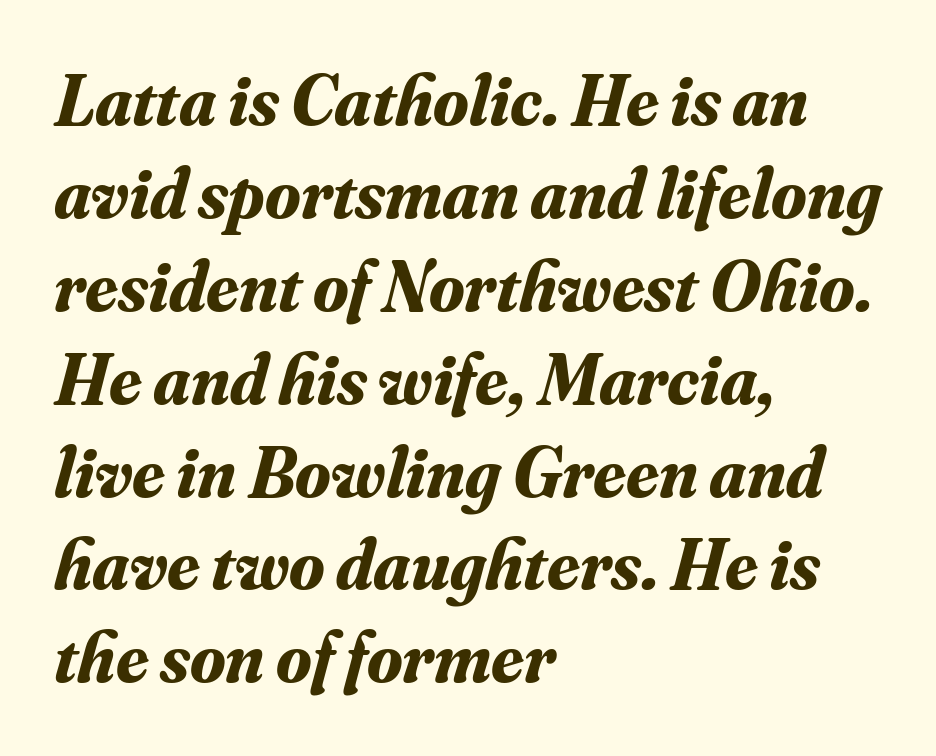
Serifs: yes, visible at the terminals of the letterforms. Layout note: lines flush left. The face used here is proportionally spaced, like ordinary book or web type. Nobody drew a line under any word here. The passage shown is emphatically bold.
